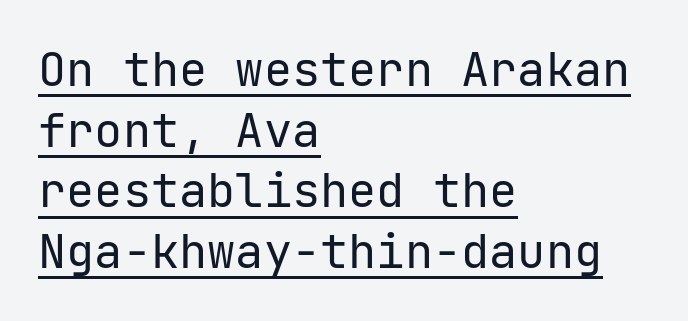
Q: Is the text bold? A: No.
Q: Is the text italic (slanted)? A: No, it is upright.
Q: Is the typeface a serif or a sans-serif typeface? A: Sans-serif.
Q: Is the text underlined? A: Yes.
Q: How is the paragraph aligned? A: Left-aligned.
Q: Is the spacing between letters normal or unusually wide? A: Normal.
Q: Is the spacing between lines tight, normal or loose? A: Normal.
Q: Width (condensed, normal, or wide)? A: Normal.
Q: Stroke contrast? A: Low.
Q: x-height? A: Medium.
